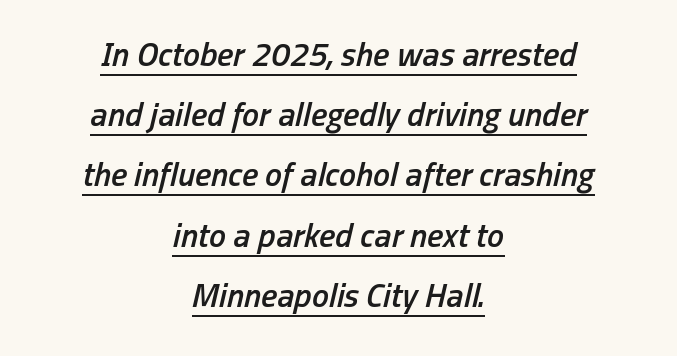
Standard letterfit; no display-style spreading of the glyphs. The sample's only ornament is a line tracing under the words. Emphasis-style slanted type is in use. Is the type bold? Partly — it's a semibold, heavier than regular but not fully bold.
